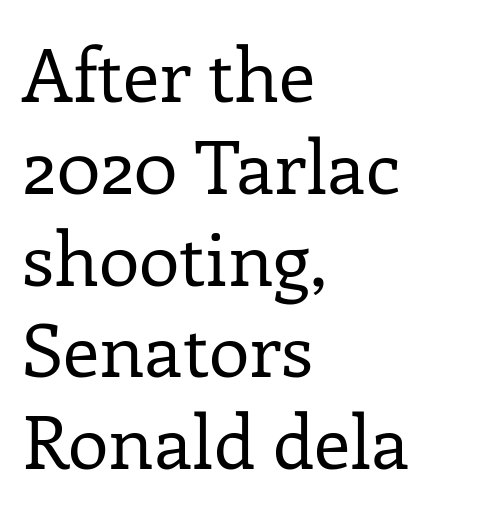
The image shows 74 px regular-weight serif type, upright; set left-aligned, line spacing 1.24x, normal letter spacing, not underlined; low stroke contrast and a medium x-height.
